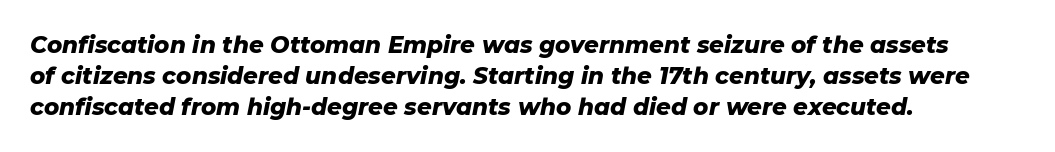
Does extra space separate the letters? No, they use regular spacing. A student would call this left alignment; a typographer would say flush left, rag right. Observe the lean: these are italic letterforms. Words float on clear page, feet unadorned.
